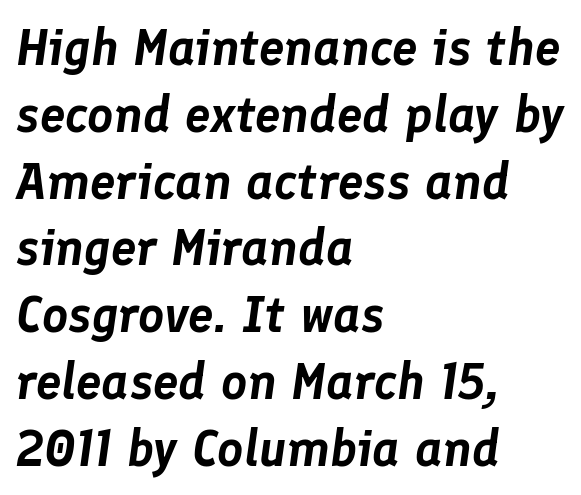
The rendering uses natural spacing where letterforms have individual widths. Every row of glyphs begins at an identical x-position on the left. The lettering tilts uniformly, giving the passage an italic look. The area under the type is left untouched.
